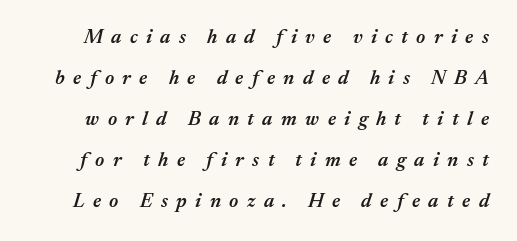
{"italic": "yes", "lean": "right", "slant_degrees": 17, "bold": "semi", "underline": "no", "line_spacing": "loose", "line_spacing_ratio": 2.05, "letter_spacing": "wide", "letter_spacing_em": 0.42, "glyph_px": 20}
